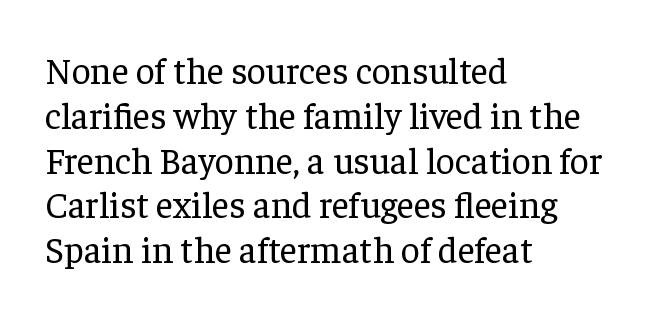
Q: Is the text bold? A: No.
Q: Is the text italic (slanted)? A: No, it is upright.
Q: Is the typeface a serif or a sans-serif typeface? A: Serif.
Q: Is the text underlined? A: No.
Q: How is the paragraph aligned? A: Left-aligned.
Q: Is the spacing between letters normal or unusually wide? A: Normal.
Q: Width (condensed, normal, or wide)? A: Normal.
Q: Stroke contrast? A: Low.
Q: x-height? A: Medium.
Q: Monospaced? A: No.
